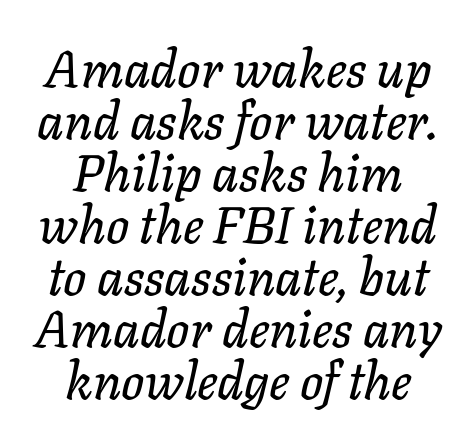
The image shows 51 px text type, italic (leaning right); set centered, tight line spacing (1.02x), normal letter spacing, not underlined; low stroke contrast and a medium x-height.
